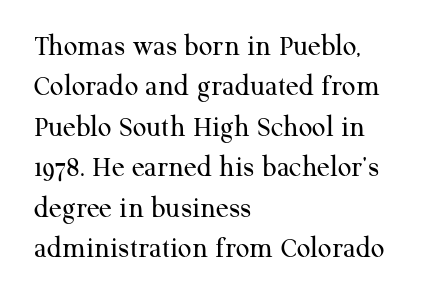
Q: Is the text bold? A: No.
Q: Is the text italic (slanted)? A: No, it is upright.
Q: Is the typeface a serif or a sans-serif typeface? A: Serif.
Q: Is the text underlined? A: No.
Q: How is the paragraph aligned? A: Left-aligned.
Q: Is the spacing between letters normal or unusually wide? A: Normal.
Q: Is the spacing between lines tight, normal or loose? A: Normal.
Q: Width (condensed, normal, or wide)? A: Normal.
Q: Stroke contrast? A: Medium.
Q: x-height? A: Medium.
Q: Monospaced? A: No.
